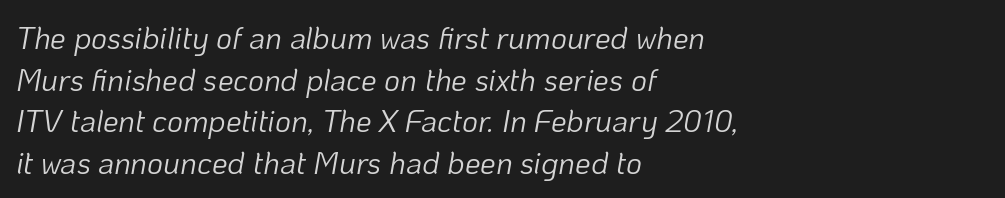
{"italic": "yes", "lean": "right", "slant_degrees": 10, "bold": "no", "weight": "light", "width": "normal", "stroke_contrast": "low", "x_height": "medium", "monospaced": "no", "underline": "no", "align": "left", "line_spacing": "normal", "line_spacing_ratio": 1.34, "letter_spacing": "normal", "letter_spacing_em": 0.0, "glyph_px": 31}
